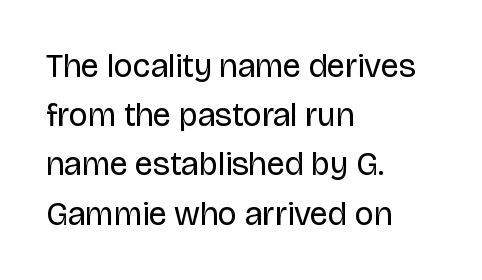
{"serif": "no", "italic": "no", "bold": "no", "weight": "regular", "width": "normal", "stroke_contrast": "low", "x_height": "large", "monospaced": "no", "underline": "no", "align": "left", "line_spacing": "normal", "line_spacing_ratio": 1.49, "letter_spacing": "normal", "letter_spacing_em": 0.0, "glyph_px": 33}
